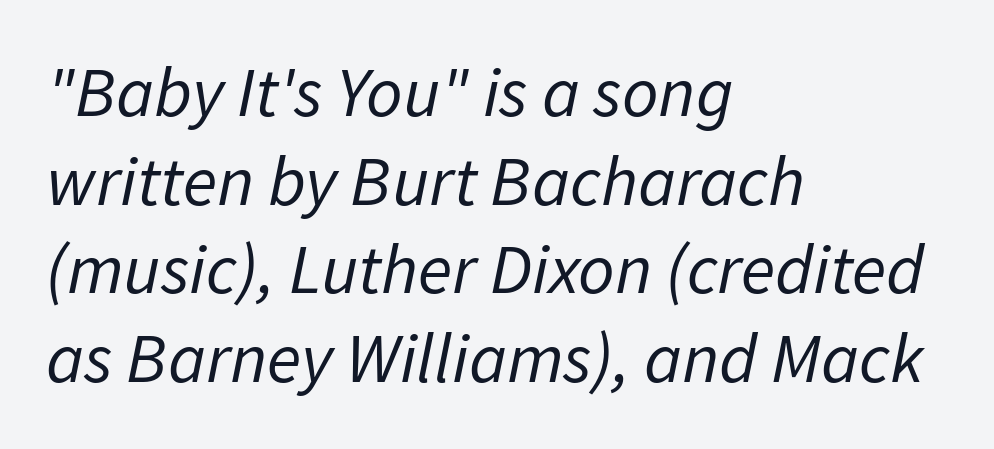
The image shows 71 px regular-weight type, italic (leaning right); set left-aligned, normal line spacing (1.25x), normal letter spacing, not underlined; low stroke contrast and a medium x-height.
